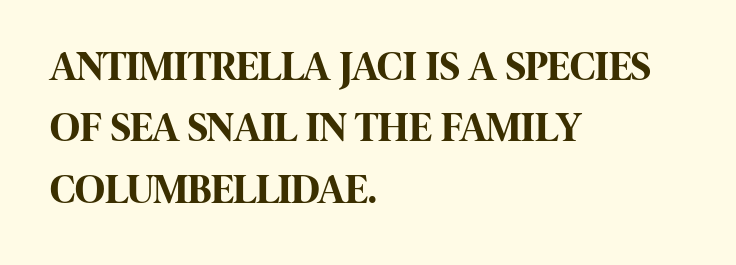
The image shows 41 px bold, condensed sans-serif type, upright; set left-aligned, normal line spacing (1.5x), normal letter spacing, not underlined; high stroke contrast and a large x-height.
